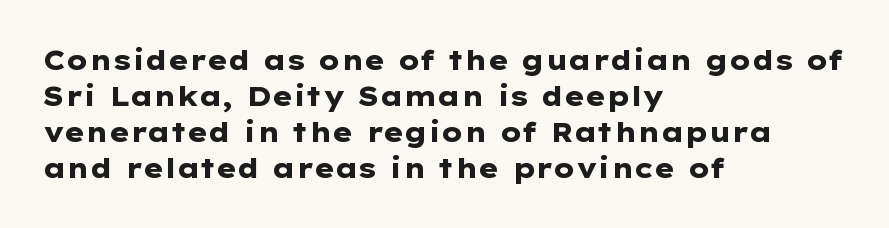
The image shows 27 px bold type, upright; set left-aligned, normal line spacing (1.33x), normal letter spacing, not underlined.
